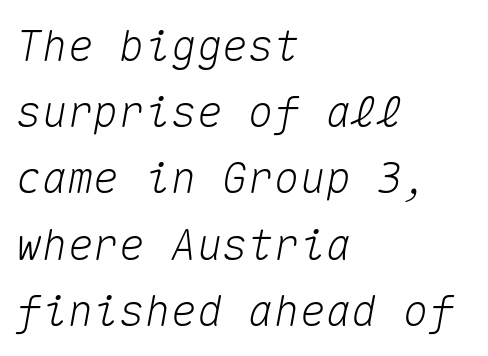
Q: Is the text italic (slanted)? A: Yes, it leans right by about 10 degrees.
Q: Is the text underlined? A: No.
Q: How is the paragraph aligned? A: Left-aligned.
Q: Is the spacing between letters normal or unusually wide? A: Normal.
Q: Is the spacing between lines tight, normal or loose? A: Normal.
Q: Width (condensed, normal, or wide)? A: Normal.
Q: Stroke contrast? A: Medium.
Q: x-height? A: Medium.
Q: Monospaced? A: Yes.
